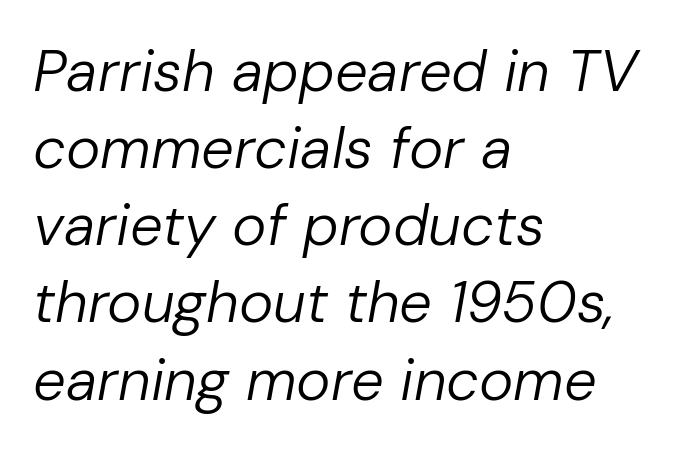
{"italic": "yes", "lean": "right", "slant_degrees": 10, "bold": "no", "weight": "regular", "width": "normal", "stroke_contrast": "low", "x_height": "medium", "monospaced": "no", "underline": "no", "align": "left", "line_spacing": "normal", "line_spacing_ratio": 1.33, "letter_spacing": "normal", "letter_spacing_em": 0.0, "glyph_px": 58}
